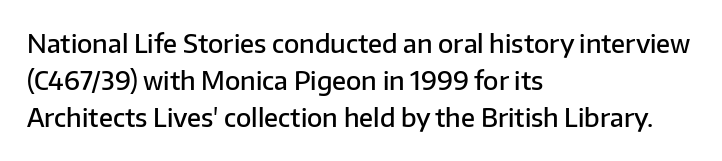
Q: Is the text bold? A: Semi-bold.
Q: Is the text italic (slanted)? A: No, it is upright.
Q: Is the text underlined? A: No.
Q: How is the paragraph aligned? A: Left-aligned.
Q: Is the spacing between letters normal or unusually wide? A: Normal.
Q: Is the spacing between lines tight, normal or loose? A: Normal.
